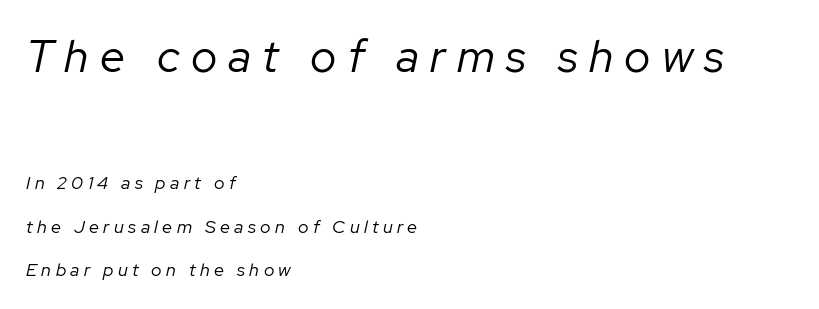
Spacing verdict: proportional, widths tailored to each character. The strokes carry an ordinary text weight at most. Slanted lettering throughout. Only glyphs here, with clear space below each row. Tracking value appears strongly positive — letters spread wide.
